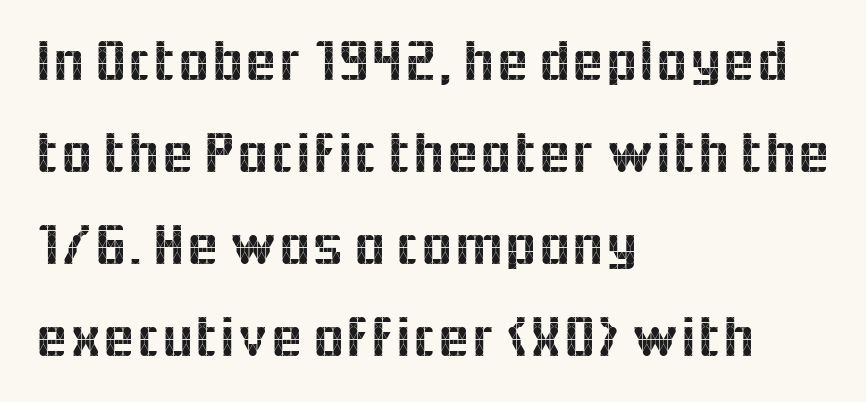
The face used here is rendered with its standard letterfit. The rows are spaced the way most documents space them. Think of a printed novel: that variable character pitch is what you see here. Rendered with straight, roman letterforms. If you drew a ruler down the left edge, every line would touch it. Examine the stroke ends and you'll find no serifs.
